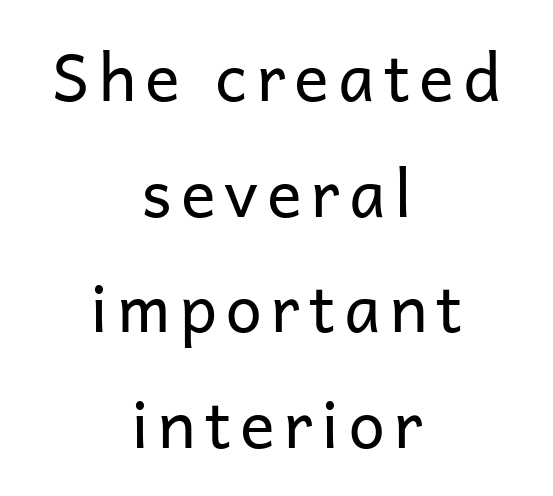
The image shows 65 px regular-weight sans-serif type, upright; set centered, line spacing 1.78x, not underlined; low stroke contrast and a medium x-height.
